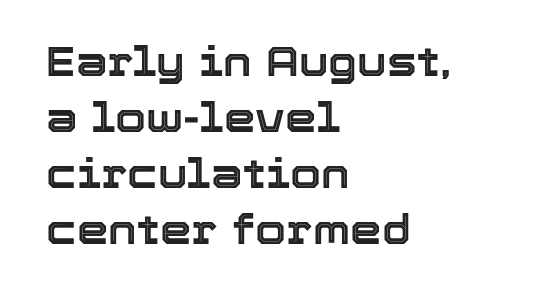
Any mark beneath the type? The region is blank. Designer's note — italics off, roman on. Each line starts at the same left margin while the right side varies. Each letter keeps its own natural width here, so spacing adapts to shape. In terms of letterspacing, this is plain default setting.
